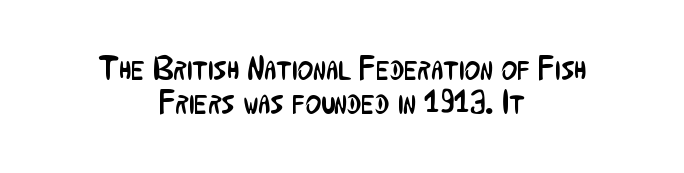
Q: Is the text bold? A: No.
Q: Is the text italic (slanted)? A: No, it is upright.
Q: Is the typeface a serif or a sans-serif typeface? A: Sans-serif.
Q: Is the text underlined? A: No.
Q: How is the paragraph aligned? A: Centered.
Q: Is the spacing between letters normal or unusually wide? A: Normal.
Q: Is the spacing between lines tight, normal or loose? A: Tight.
Q: Width (condensed, normal, or wide)? A: Condensed.
Q: Stroke contrast? A: Low.
Q: x-height? A: Medium.
Q: Monospaced? A: No.
